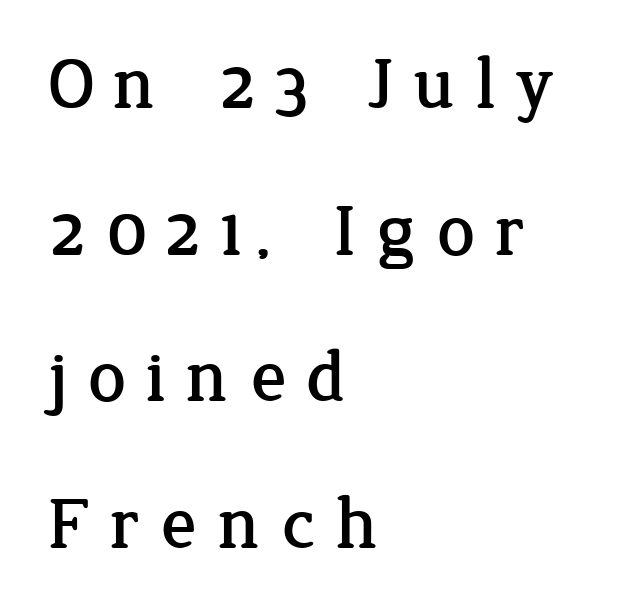
Q: Is the text italic (slanted)? A: No, it is upright.
Q: Is the typeface a serif or a sans-serif typeface? A: Serif.
Q: Is the text underlined? A: No.
Q: How is the paragraph aligned? A: Left-aligned.
Q: Is the spacing between letters normal or unusually wide? A: Unusually wide.
Q: Is the spacing between lines tight, normal or loose? A: Loose.
Q: Width (condensed, normal, or wide)? A: Normal.
Q: Stroke contrast? A: Low.
Q: x-height? A: Medium.
Q: Monospaced? A: No.
